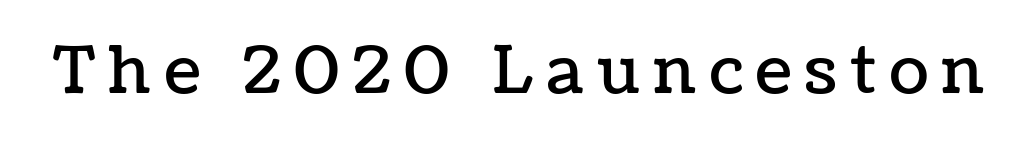
{"italic": "no", "width": "normal", "stroke_contrast": "low", "x_height": "medium", "monospaced": "no", "underline": "no", "letter_spacing": "wide", "letter_spacing_em": 0.21, "glyph_px": 65}
